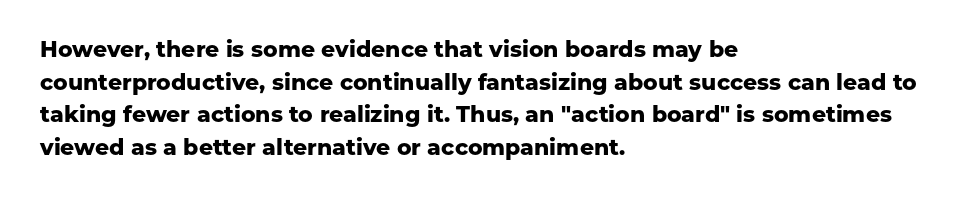
The letters stand straight up with perfectly vertical stems. Vertical spacing — default. Beneath every word, the page is bare. Typeset ragged right — the left edge is the straight one.
